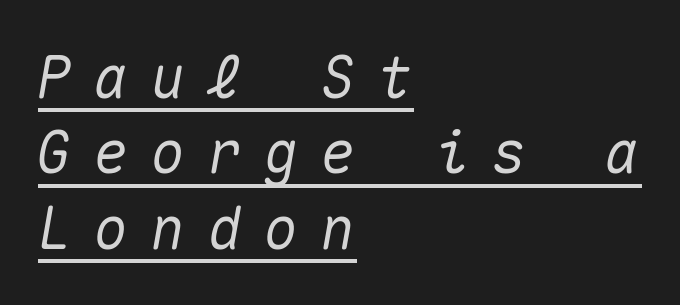
The letterforms stand isolated, each surrounded by extra space. Is there much room between lines? A standard amount, neither cramped nor airy. Visually the block forms a straight wall on the left and a jagged coastline on the right. Looks like someone drew a line under every word here.
